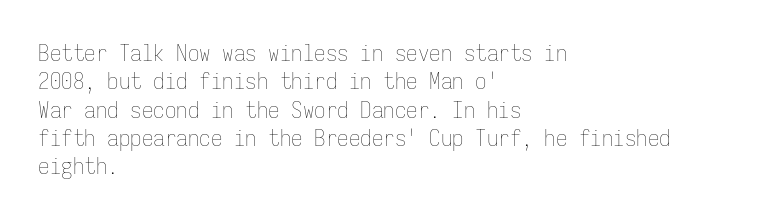
Nobody touched the tracking dial on this one. Visually the block forms a straight wall on the left and a jagged coastline on the right. Posture: upright roman. Beneath every word, the page is bare.
